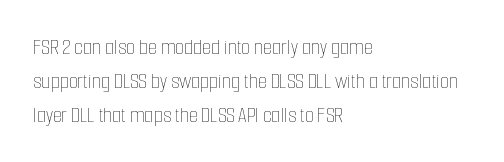
{"italic": "no", "bold": "no", "underline": "no", "align": "left", "line_spacing": "normal", "line_spacing_ratio": 1.47, "letter_spacing": "normal", "letter_spacing_em": 0.0, "glyph_px": 23}
